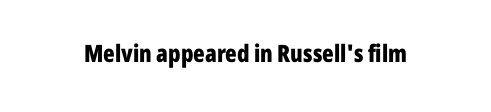
What stands out about the letter spacing? Nothing — it is the standard amount. Upright lettering throughout. Bold? Absolutely — the strokes are thick and heavy. The glyphs are unaccompanied by any horizontal stroke below them.
